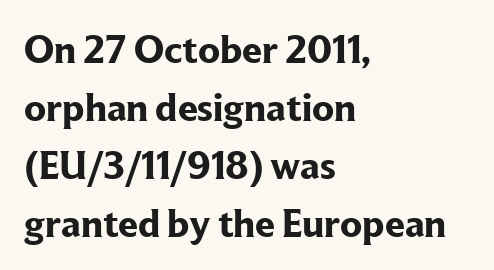
{"serif": "yes", "italic": "no", "bold": "yes", "weight": "bold", "width": "normal", "stroke_contrast": "low", "x_height": "medium", "monospaced": "no", "underline": "no", "align": "left", "line_spacing": "normal", "line_spacing_ratio": 1.45, "letter_spacing": "normal", "letter_spacing_em": 0.0, "glyph_px": 40}
